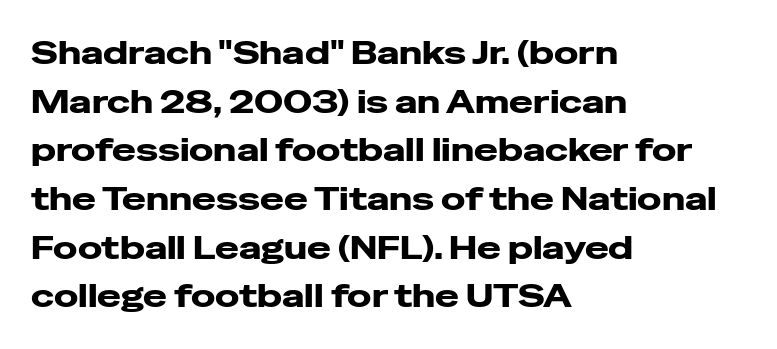
The image shows 32 px heavy, wide sans-serif type, upright; set left-aligned, normal line spacing (1.52x), normal letter spacing, not underlined; low stroke contrast and a medium x-height.
